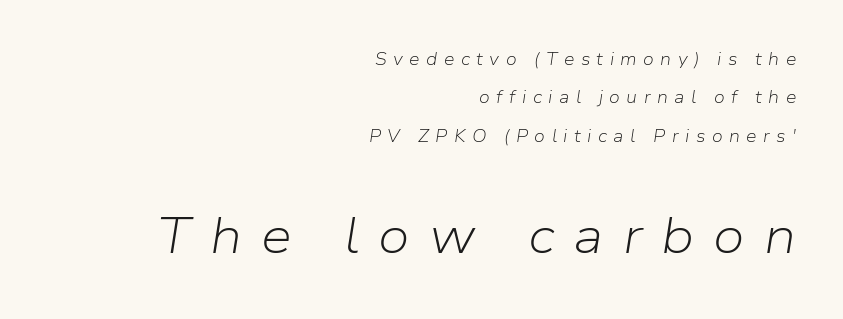
Q: Is the text bold? A: No.
Q: Is the text italic (slanted)? A: Yes, it leans right by about 9 degrees.
Q: Is the text underlined? A: No.
Q: How is the paragraph aligned? A: Right-aligned.
Q: Is the spacing between letters normal or unusually wide? A: Unusually wide.
Q: Is the spacing between lines tight, normal or loose? A: Loose.
Q: Which block of text is set in a larger size, the first (top) or the second (bottom)? A: The second (bottom) one.
Q: Width (condensed, normal, or wide)? A: Normal.
Q: Stroke contrast? A: Low.
Q: x-height? A: Medium.
Q: Monospaced? A: No.
